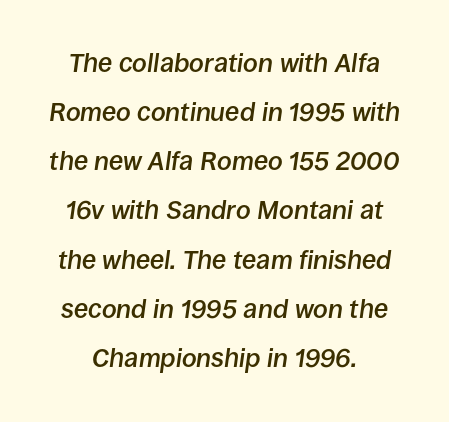
Q: Is the text bold? A: Semi-bold.
Q: Is the text italic (slanted)? A: Yes, it leans right by about 8 degrees.
Q: Is the text underlined? A: No.
Q: Is the spacing between letters normal or unusually wide? A: Normal.
